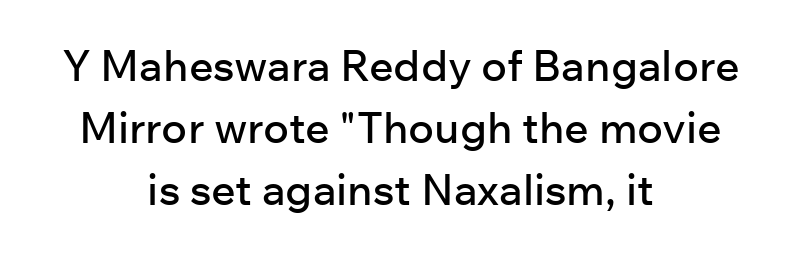
{"serif": "no", "italic": "no", "width": "normal", "stroke_contrast": "low", "x_height": "medium", "monospaced": "no", "underline": "no", "align": "center", "line_spacing": "normal", "line_spacing_ratio": 1.44, "letter_spacing": "normal", "letter_spacing_em": 0.0, "glyph_px": 43}
